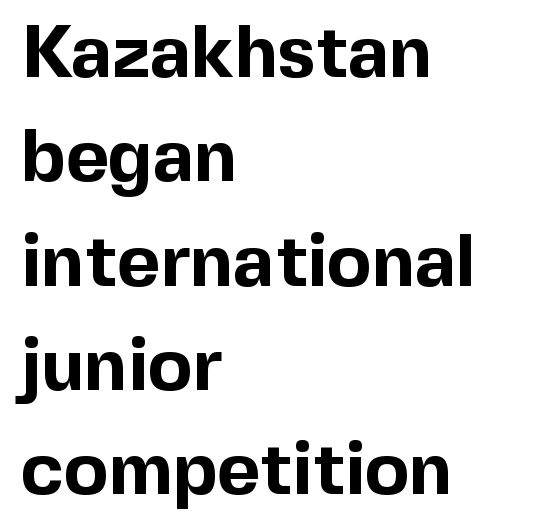
Q: Is the text bold? A: Yes.
Q: Is the text italic (slanted)? A: No, it is upright.
Q: Is the typeface a serif or a sans-serif typeface? A: Sans-serif.
Q: Is the text underlined? A: No.
Q: How is the paragraph aligned? A: Left-aligned.
Q: Is the spacing between letters normal or unusually wide? A: Normal.
Q: Is the spacing between lines tight, normal or loose? A: Normal.
Q: Width (condensed, normal, or wide)? A: Normal.
Q: x-height? A: Medium.
Q: Monospaced? A: No.
